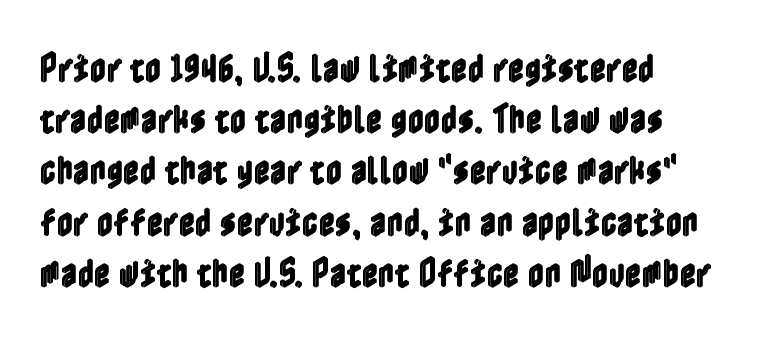
Q: Is the text italic (slanted)? A: No, it is upright.
Q: Is the text underlined? A: No.
Q: How is the paragraph aligned? A: Left-aligned.
Q: Is the spacing between letters normal or unusually wide? A: Normal.
Q: Is the spacing between lines tight, normal or loose? A: Normal.
Q: Width (condensed, normal, or wide)? A: Condensed.
Q: x-height? A: Medium.
